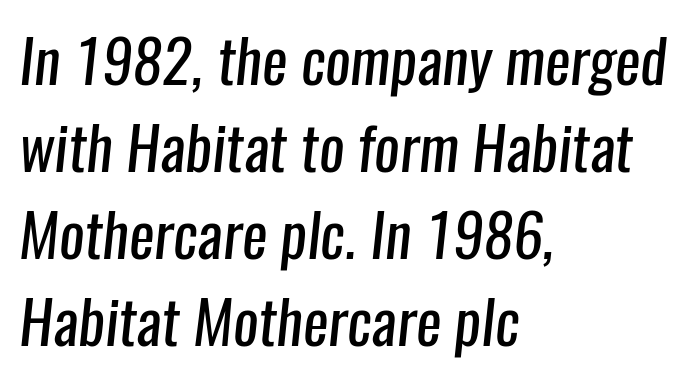
Teacher's note: observe the even left margin — that is flush-left alignment. These lines keep a tight, regular rhythm from letter to letter. Descender tails drop into unmarked territory. Does the leading feel generous? No, just average.
